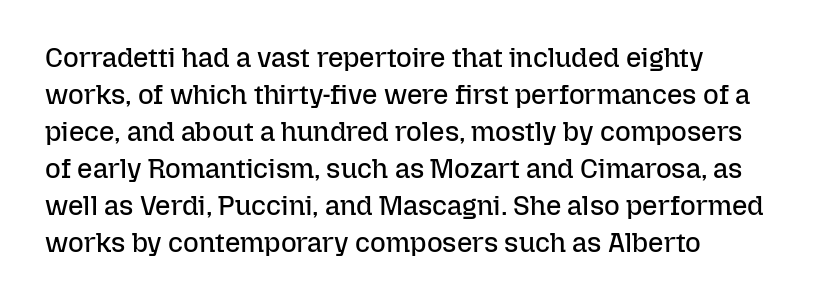
Reading down the block, your eye returns to a fixed left position each line. Tall strokes in this sample are plumb rather than angled. The rendering uses a moderate line-height, typical for paragraphs. This is not heavy type; no bold has been used. Any mark beneath the type? The region is blank. Each word holds together tightly as a unit, with standard inter-letter gaps.
